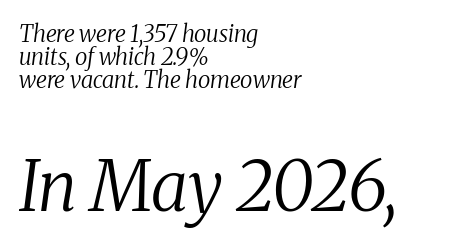
Q: Is the text bold? A: No.
Q: Is the text italic (slanted)? A: Yes, it leans right by about 8 degrees.
Q: Is the typeface a serif or a sans-serif typeface? A: Serif.
Q: Is the text underlined? A: No.
Q: How is the paragraph aligned? A: Left-aligned.
Q: Is the spacing between letters normal or unusually wide? A: Normal.
Q: Is the spacing between lines tight, normal or loose? A: Tight.
Q: Which block of text is set in a larger size, the first (top) or the second (bottom)? A: The second (bottom) one.
Q: Width (condensed, normal, or wide)? A: Normal.
Q: Stroke contrast? A: Medium.
Q: x-height? A: Medium.
Q: Monospaced? A: No.
